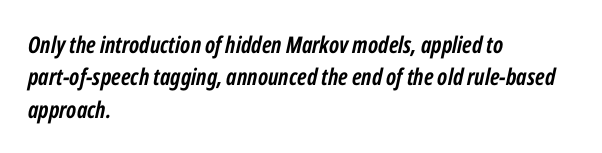
{"italic": "yes", "lean": "right", "slant_degrees": 12, "bold": "yes", "underline": "no", "align": "left", "line_spacing": "normal", "line_spacing_ratio": 1.41, "letter_spacing": "normal", "letter_spacing_em": 0.0, "glyph_px": 23}
